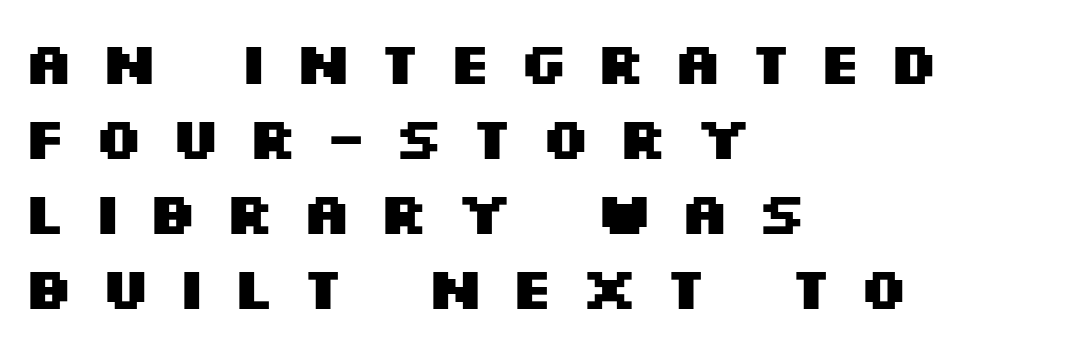
The image shows 59 px heavy, wide sans-serif type, upright; set left-aligned, normal line spacing (1.27x), unusually wide letter spacing (+0.43 em), not underlined; medium stroke contrast and a large x-height.
